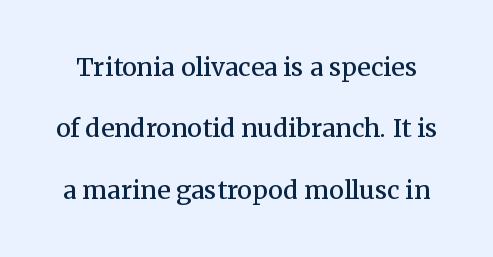
The image shows 25 px text type, upright; set loose line spacing (2.46x), normal letter spacing, not underlined.
